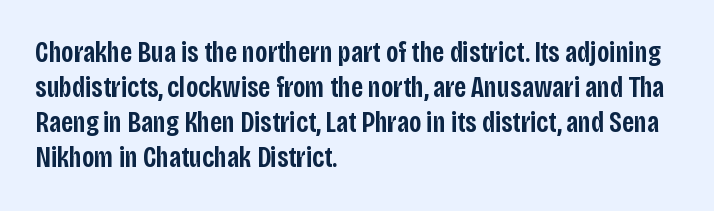
A typesetter would label this face a sans. Is the type bold? Partly — it's a semibold, heavier than regular but not fully bold. The passage shown is typed in a proportional face where columns would drift. Posture: straight, roman, zero tilt. Visually the block forms a straight wall on the left and a jagged coastline on the right. Bare-footed words on every line.
